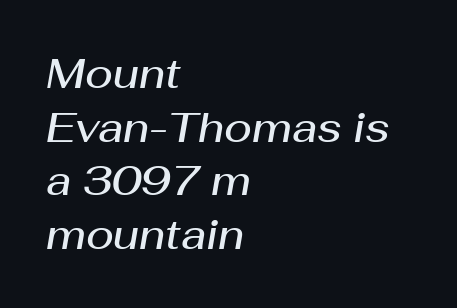
Q: Is the text bold? A: Semi-bold.
Q: Is the text italic (slanted)? A: Yes, it leans right by about 10 degrees.
Q: Is the text underlined? A: No.
Q: How is the paragraph aligned? A: Left-aligned.
Q: Is the spacing between letters normal or unusually wide? A: Normal.
Q: Is the spacing between lines tight, normal or loose? A: Normal.
Q: Width (condensed, normal, or wide)? A: Normal.
Q: Stroke contrast? A: Medium.
Q: x-height? A: Medium.
Q: Monospaced? A: No.
